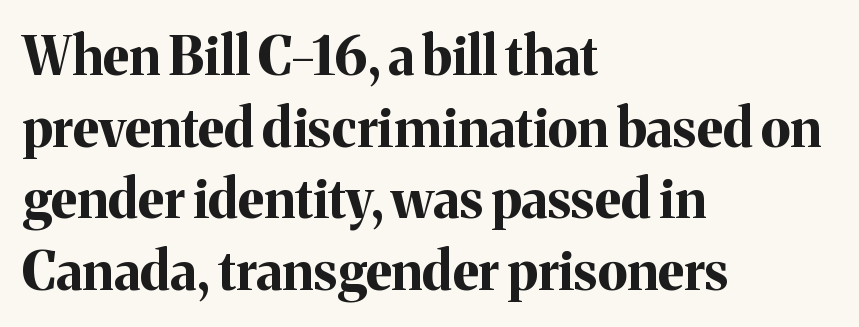
Q: Is the text bold? A: Yes.
Q: Is the text italic (slanted)? A: No, it is upright.
Q: Is the typeface a serif or a sans-serif typeface? A: Serif.
Q: Is the text underlined? A: No.
Q: How is the paragraph aligned? A: Left-aligned.
Q: Is the spacing between letters normal or unusually wide? A: Normal.
Q: Is the spacing between lines tight, normal or loose? A: Normal.
Q: Width (condensed, normal, or wide)? A: Normal.
Q: Stroke contrast? A: Medium.
Q: x-height? A: Medium.
Q: Monospaced? A: No.
